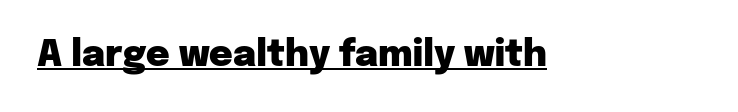
Q: Is the text bold? A: Yes.
Q: Is the text italic (slanted)? A: No, it is upright.
Q: Is the typeface a serif or a sans-serif typeface? A: Sans-serif.
Q: Is the text underlined? A: Yes.
Q: Is the spacing between letters normal or unusually wide? A: Normal.
Q: Width (condensed, normal, or wide)? A: Normal.
Q: Stroke contrast? A: Low.
Q: x-height? A: Medium.
Q: Monospaced? A: No.
